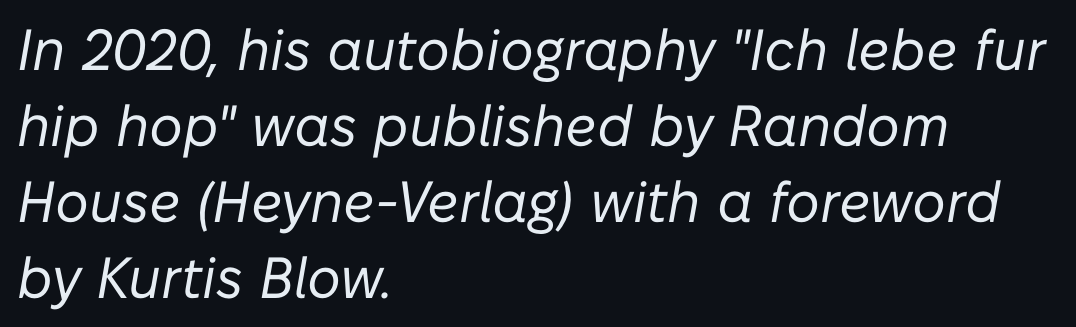
Letters have the restrained weight of plain body copy at most. These lines were composed using italics. The passage shown stacks its lines at a standard gap. Horizontal alignment here is leftward, the default for most running prose. The letters advance in unequal steps, a hallmark of proportional type.
